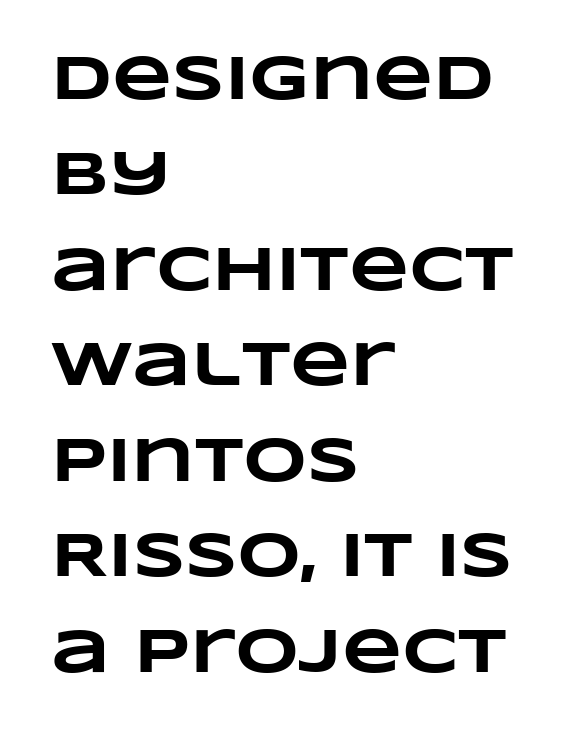
Q: Is the text bold? A: Yes.
Q: Is the text underlined? A: No.
Q: How is the paragraph aligned? A: Left-aligned.
Q: Is the spacing between letters normal or unusually wide? A: Normal.
Q: Is the spacing between lines tight, normal or loose? A: Normal.
Q: Width (condensed, normal, or wide)? A: Wide.
Q: Stroke contrast? A: Low.
Q: x-height? A: Large.
Q: Monospaced? A: No.
